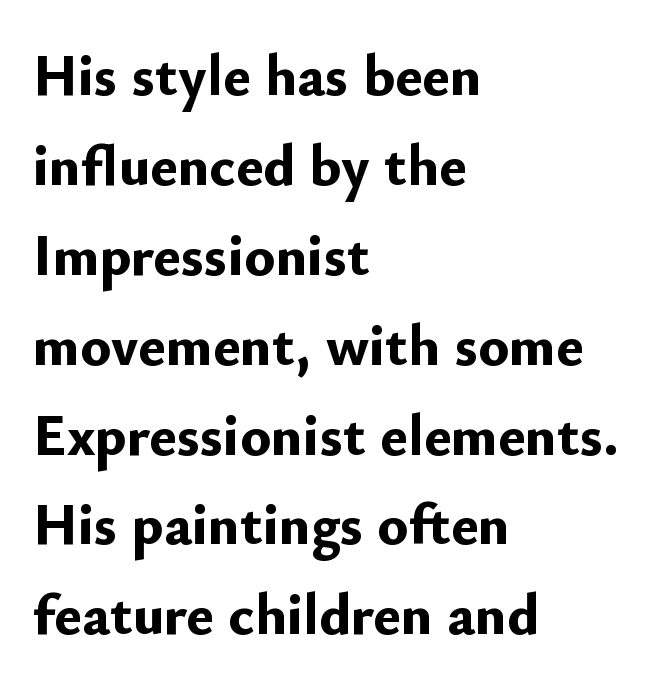
{"serif": "no", "italic": "no", "bold": "yes", "weight": "bold", "width": "normal", "stroke_contrast": "low", "x_height": "small", "monospaced": "no", "underline": "no", "align": "left", "line_spacing": "normal", "line_spacing_ratio": 1.55, "letter_spacing": "normal", "letter_spacing_em": 0.0, "glyph_px": 58}
